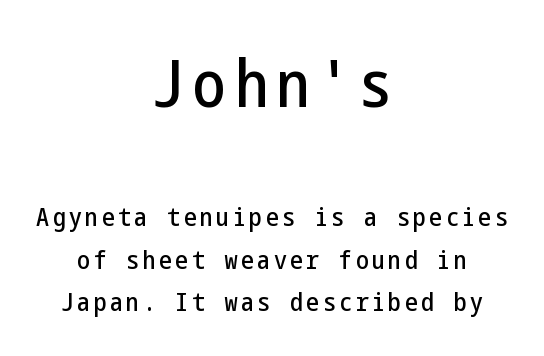
Q: Is the text italic (slanted)? A: No, it is upright.
Q: Is the typeface a serif or a sans-serif typeface? A: Sans-serif.
Q: Is the text underlined? A: No.
Q: How is the paragraph aligned? A: Centered.
Q: Is the spacing between lines tight, normal or loose? A: Normal.
Q: Which block of text is set in a larger size, the first (top) or the second (bottom)? A: The first (top) one.
Q: Width (condensed, normal, or wide)? A: Condensed.
Q: Stroke contrast? A: Low.
Q: x-height? A: Medium.
